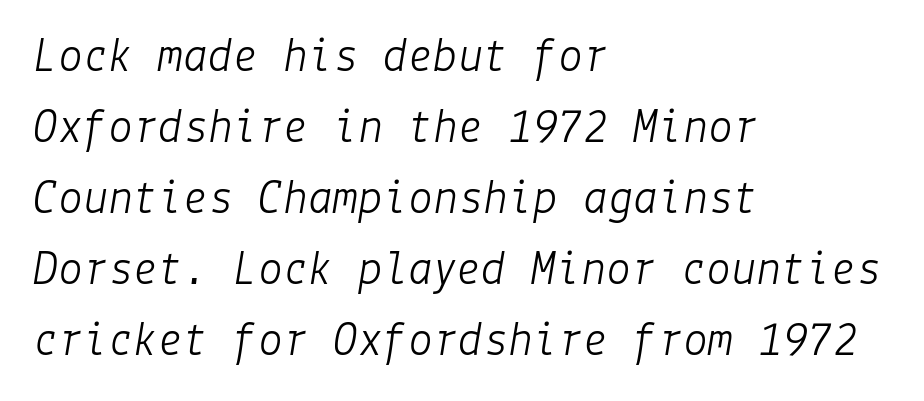
Q: Is the text bold? A: No.
Q: Is the text italic (slanted)? A: Yes, it leans right by about 9 degrees.
Q: Is the text underlined? A: No.
Q: How is the paragraph aligned? A: Left-aligned.
Q: Is the spacing between letters normal or unusually wide? A: Normal.
Q: Is the spacing between lines tight, normal or loose? A: Normal.
Q: Width (condensed, normal, or wide)? A: Normal.
Q: Stroke contrast? A: Low.
Q: x-height? A: Medium.
